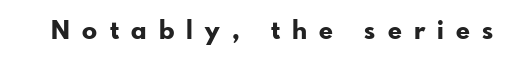
The image shows 25 px bold type, upright; set unusually wide letter spacing (+0.49 em), not underlined.
